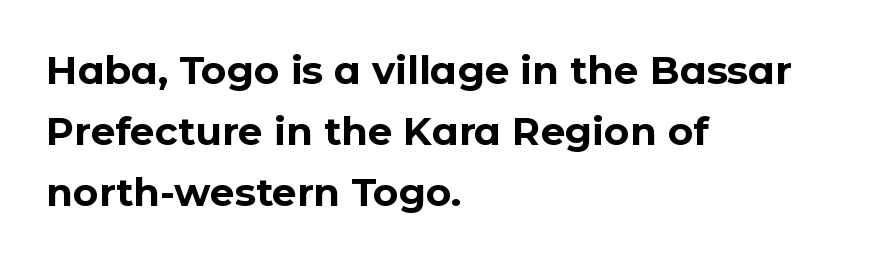
{"serif": "no", "italic": "no", "bold": "yes", "weight": "bold", "width": "normal", "stroke_contrast": "low", "x_height": "medium", "monospaced": "no", "underline": "no", "align": "left", "line_spacing": "normal", "line_spacing_ratio": 1.57, "letter_spacing": "normal", "letter_spacing_em": 0.0, "glyph_px": 39}
